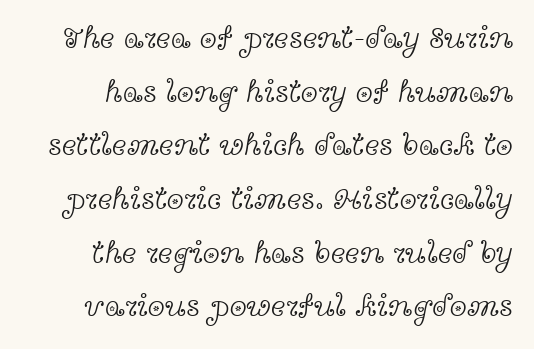
Q: Is the text bold? A: No.
Q: Is the text italic (slanted)? A: No, it is upright.
Q: Is the typeface a serif or a sans-serif typeface? A: Serif.
Q: Is the text underlined? A: No.
Q: Is the spacing between letters normal or unusually wide? A: Normal.
Q: Width (condensed, normal, or wide)? A: Wide.
Q: x-height? A: Medium.
Q: Monospaced? A: No.
